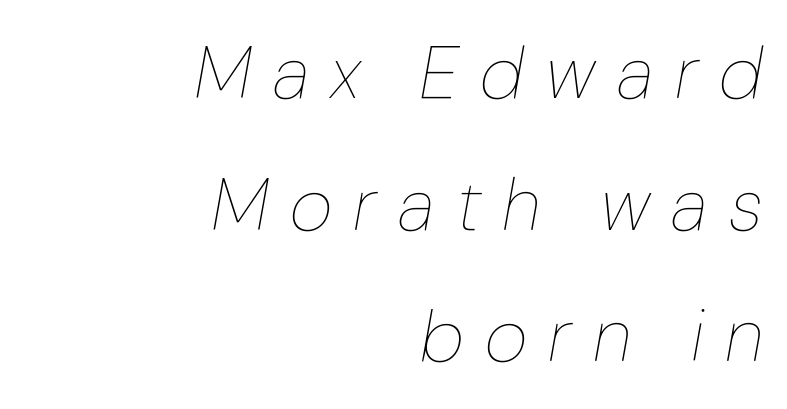
Q: Is the text bold? A: No.
Q: Is the text italic (slanted)? A: Yes, it leans right by about 10 degrees.
Q: Is the text underlined? A: No.
Q: How is the paragraph aligned? A: Right-aligned.
Q: Is the spacing between letters normal or unusually wide? A: Unusually wide.
Q: Width (condensed, normal, or wide)? A: Normal.
Q: Stroke contrast? A: Low.
Q: x-height? A: Medium.
Q: Monospaced? A: No.
